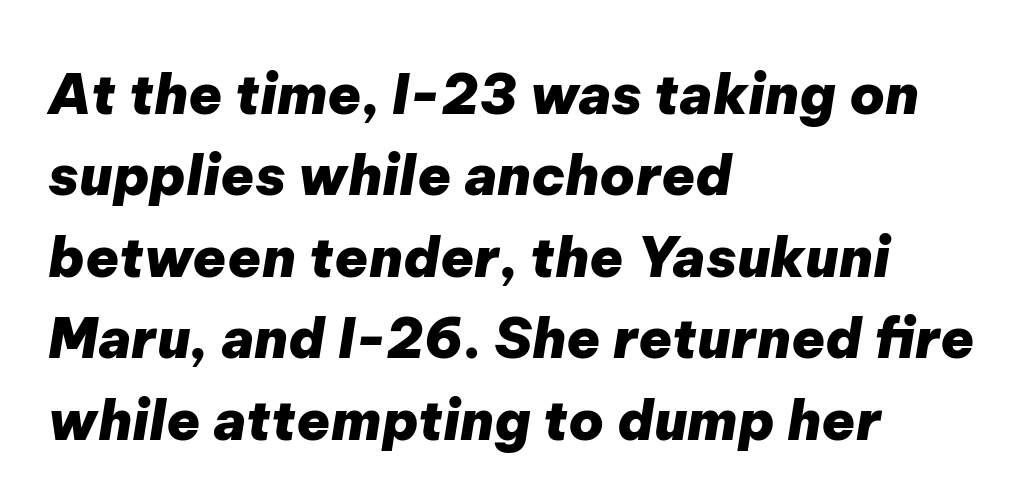
Nothing unusual about the tracking: characters are spaced as the font intends. In terms of posture, this sample is oblique. Compared with typical paragraphs, the rows here are spaced about the same. Character widths vary here, with narrow letters taking less room than wide ones. Bare-footed words on every line. Leftover space on each line is placed entirely after the last word.
